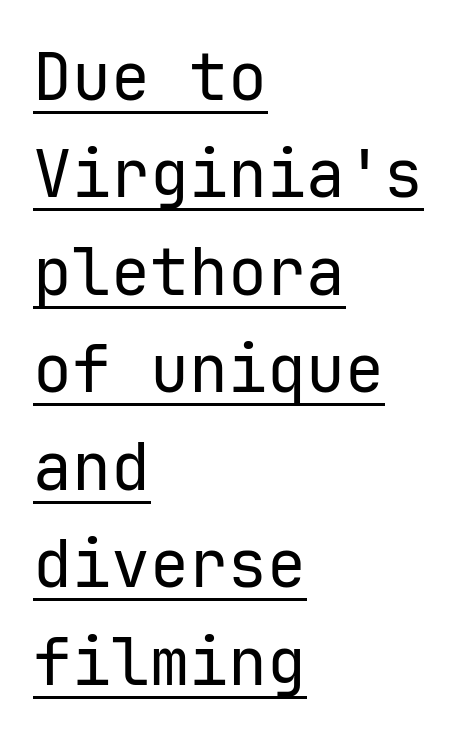
Designer's note — italics off, roman on. Nothing sits at the stroke ends, so this counts as sans-serif. What decoration does the sample have? An underline. This sample is left-justified, so line endings fall wherever the words run out.
